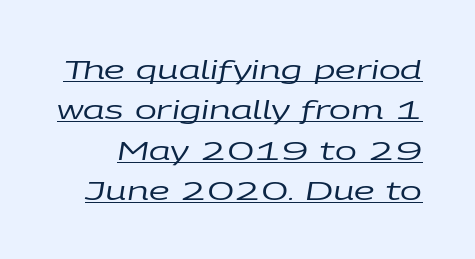
{"italic": "yes", "lean": "right", "slant_degrees": 9, "bold": "no", "underline": "yes", "line_spacing": "normal", "line_spacing_ratio": 1.55, "letter_spacing": "normal", "letter_spacing_em": 0.0, "glyph_px": 26}
